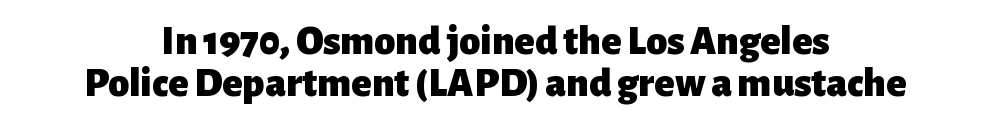
{"serif": "no", "italic": "no", "bold": "yes", "weight": "heavy", "width": "normal", "stroke_contrast": "low", "x_height": "medium", "monospaced": "no", "underline": "no", "align": "center", "line_spacing": "tight", "line_spacing_ratio": 0.99, "letter_spacing": "normal", "letter_spacing_em": 0.0, "glyph_px": 42}
